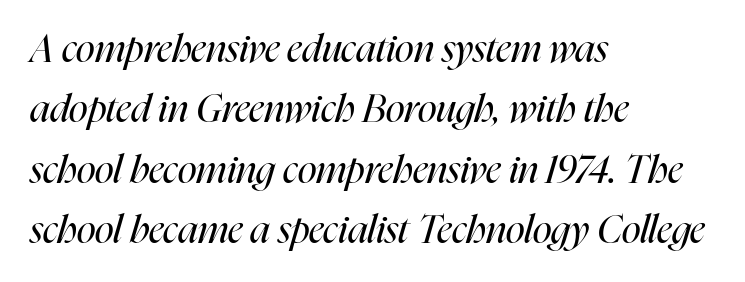
Here the glyphs are tracked normally, forming tight word shapes. Plain, unruled lines of type. The weight would be labelled regular, book, light, or lighter still. The line-height multiplier appears to be the usual default.
